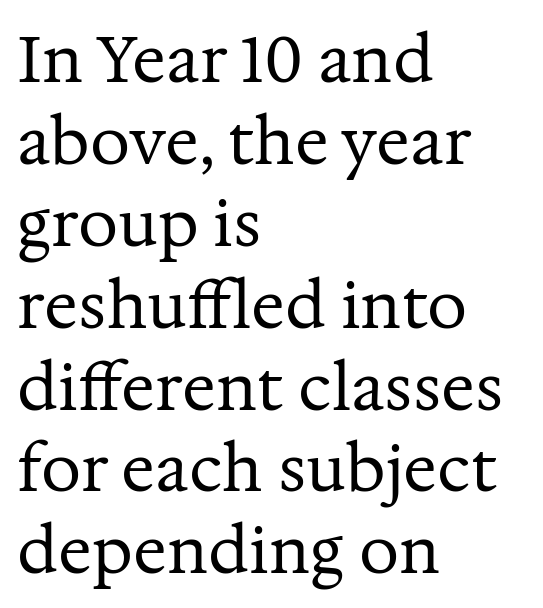
{"serif": "yes", "italic": "no", "bold": "no", "weight": "regular", "width": "normal", "stroke_contrast": "medium", "x_height": "medium", "monospaced": "no", "underline": "no", "align": "left", "line_spacing": "normal", "line_spacing_ratio": 1.3, "letter_spacing": "normal", "letter_spacing_em": 0.0, "glyph_px": 63}
